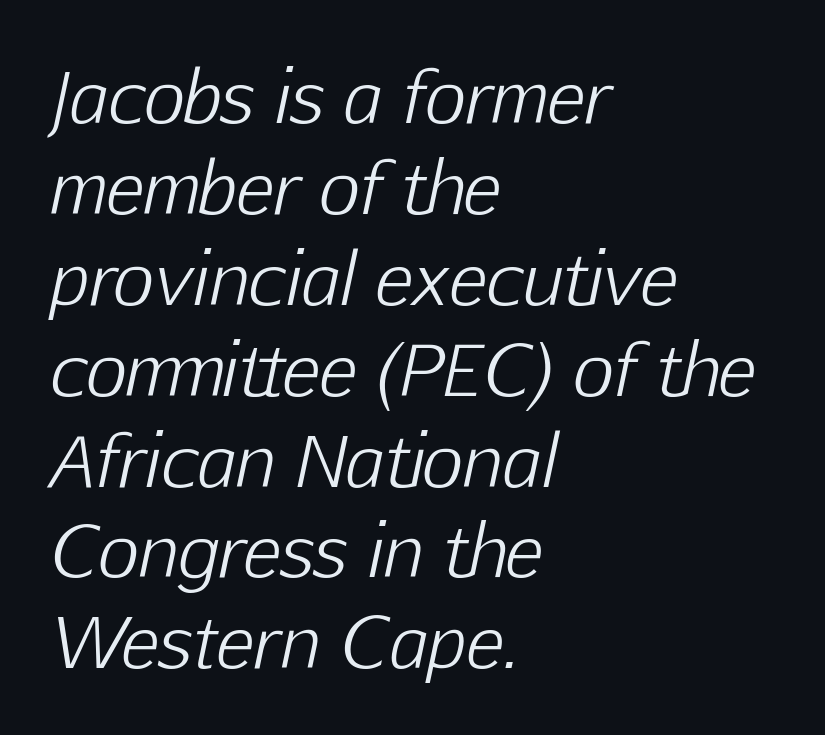
Q: Is the text bold? A: No.
Q: Is the text italic (slanted)? A: Yes, it leans right by about 12 degrees.
Q: Is the text underlined? A: No.
Q: How is the paragraph aligned? A: Left-aligned.
Q: Is the spacing between letters normal or unusually wide? A: Normal.
Q: Is the spacing between lines tight, normal or loose? A: Normal.
Q: Width (condensed, normal, or wide)? A: Normal.
Q: Stroke contrast? A: Low.
Q: x-height? A: Medium.
Q: Monospaced? A: No.
